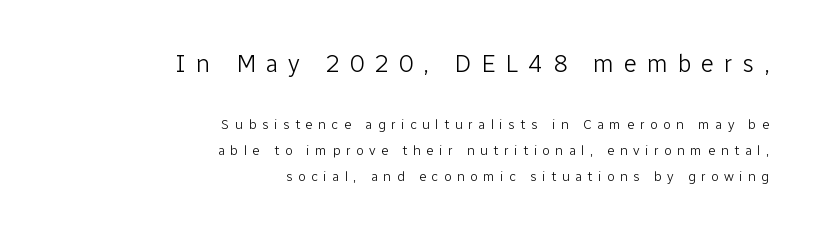
{"italic": "no", "bold": "no", "underline": "no", "align": "right", "line_spacing_ratio": 1.87, "letter_spacing": "wide", "letter_spacing_em": 0.38, "larger_block": "first", "size_ratio": 1.79, "glyph_px": 25}
